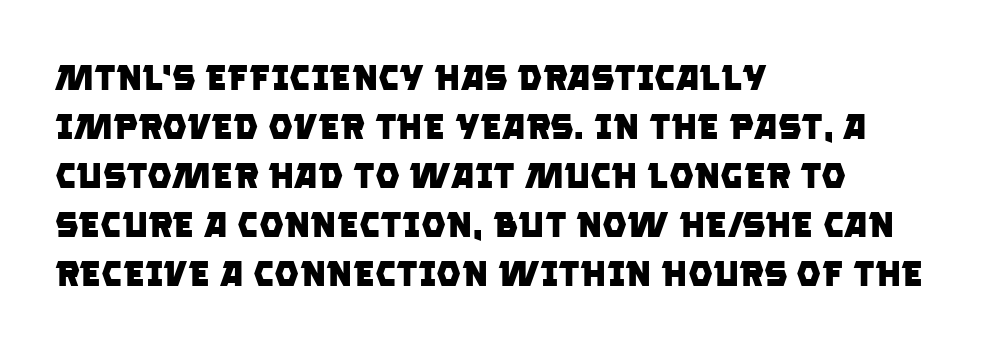
Q: Is the text bold? A: Yes.
Q: Is the typeface a serif or a sans-serif typeface? A: Sans-serif.
Q: Is the text underlined? A: No.
Q: How is the paragraph aligned? A: Left-aligned.
Q: Is the spacing between letters normal or unusually wide? A: Normal.
Q: Is the spacing between lines tight, normal or loose? A: Normal.
Q: Width (condensed, normal, or wide)? A: Normal.
Q: Stroke contrast? A: Low.
Q: x-height? A: Large.
Q: Monospaced? A: No.
